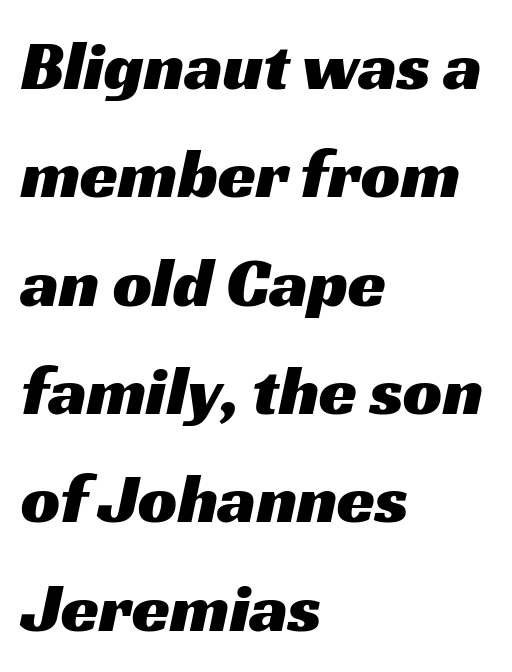
The image shows 69 px wide sans-serif type; set left-aligned, normal line spacing (1.57x), normal letter spacing, not underlined; medium stroke contrast and a medium x-height.
